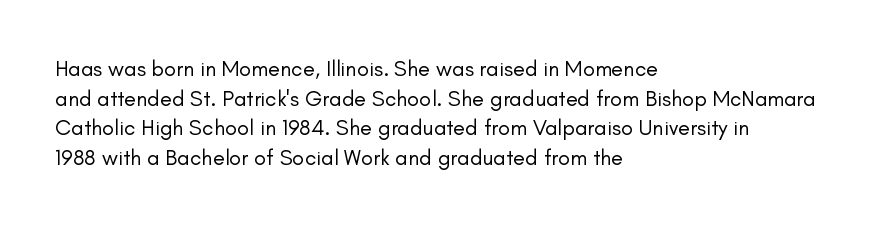
Unmarked baselines from the first word to the last. The designer left line spacing at the default. The rendering anchors every line to the left-hand side. The gaps between neighbouring characters are ordinary and unremarkable. The type sits square on the baseline with zero lean.
